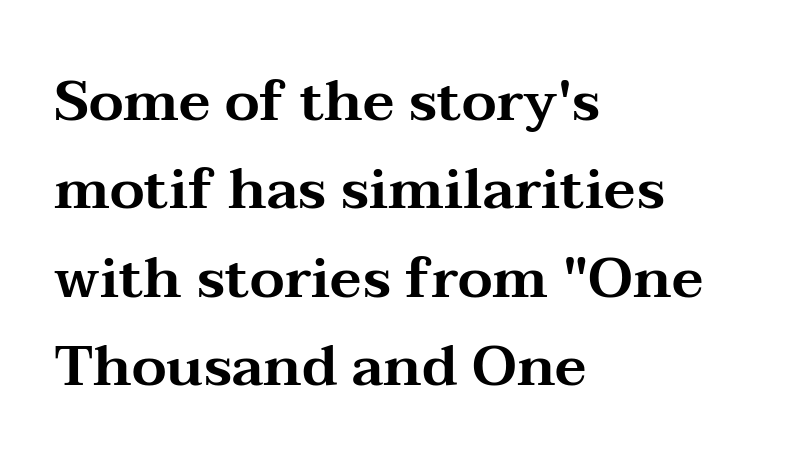
The image shows 56 px wide serif type, upright; set left-aligned, normal line spacing (1.58x), normal letter spacing, not underlined; medium stroke contrast and a medium x-height.
